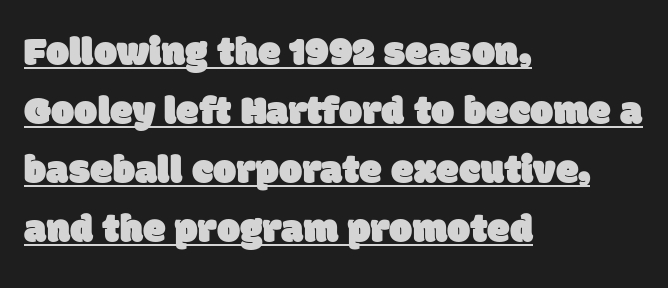
{"serif": "no", "width": "normal", "stroke_contrast": "low", "x_height": "large", "monospaced": "no", "underline": "yes", "align": "left", "line_spacing": "normal", "line_spacing_ratio": 1.44, "letter_spacing": "normal", "letter_spacing_em": 0.0, "glyph_px": 41}
